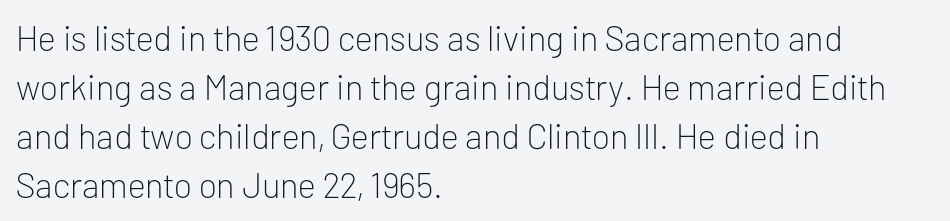
{"serif": "no", "italic": "no", "bold": "no", "weight": "light", "width": "normal", "stroke_contrast": "low", "x_height": "medium", "monospaced": "no", "underline": "no", "align": "left", "line_spacing": "normal", "line_spacing_ratio": 1.4, "letter_spacing": "normal", "letter_spacing_em": 0.0, "glyph_px": 35}
